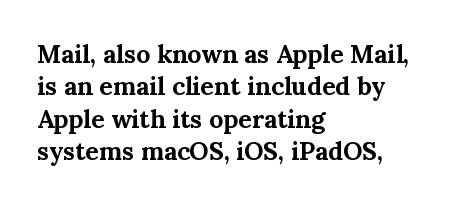
A typesetter would mark this as roman, not italic. The strokes are fattened all the way to bold. Beneath every word, the page is bare. The letters sit at their default tracking, neither squeezed nor spread. Notice how the passage keeps a crisp vertical edge on the left only. The lines sit at an ordinary, default distance from one another.
